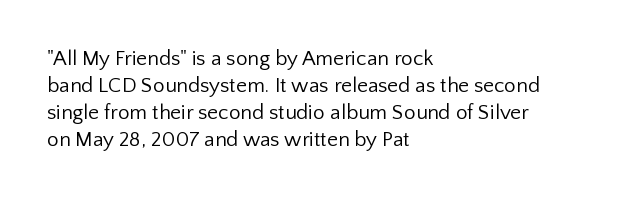
Q: Is the text bold? A: No.
Q: Is the text italic (slanted)? A: No, it is upright.
Q: Is the text underlined? A: No.
Q: How is the paragraph aligned? A: Left-aligned.
Q: Is the spacing between letters normal or unusually wide? A: Normal.
Q: Is the spacing between lines tight, normal or loose? A: Normal.
